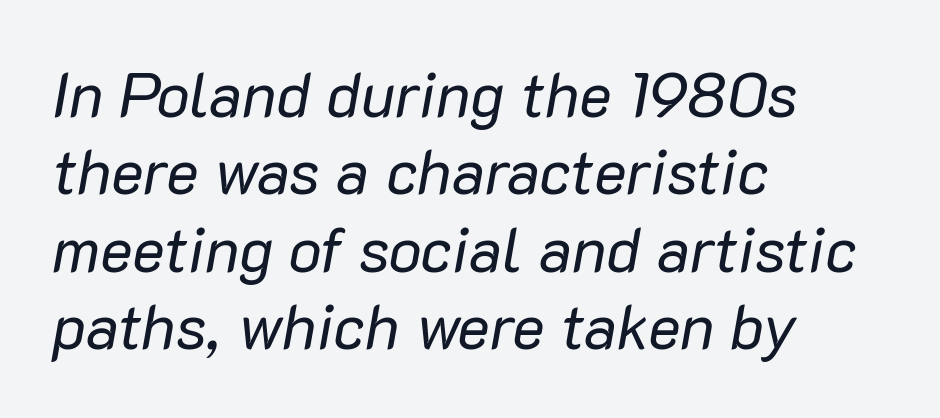
Letter spacing: default. The passage shown is typed in a proportional face where columns would drift. There's an unmistakable incline to the writing here. Weight: regular or lighter. The compositor pushed each line to the left boundary. Regarding leading, the lines here are spaced in the standard way.
